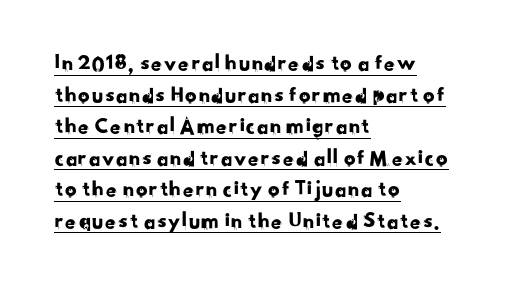
Q: Is the text underlined? A: Yes.
Q: How is the paragraph aligned? A: Left-aligned.
Q: Is the spacing between letters normal or unusually wide? A: Normal.
Q: Is the spacing between lines tight, normal or loose? A: Normal.
